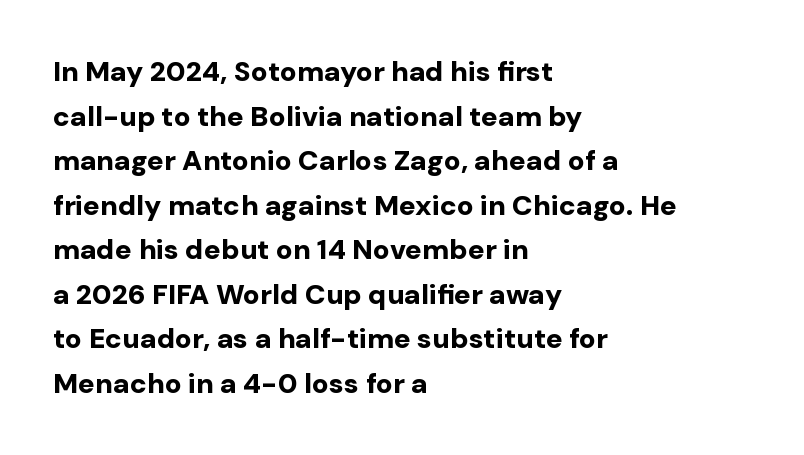
{"serif": "no", "italic": "no", "bold": "yes", "weight": "bold", "width": "normal", "stroke_contrast": "low", "x_height": "medium", "monospaced": "no", "underline": "no", "align": "left", "line_spacing": "normal", "line_spacing_ratio": 1.59, "letter_spacing": "normal", "letter_spacing_em": 0.0, "glyph_px": 28}
